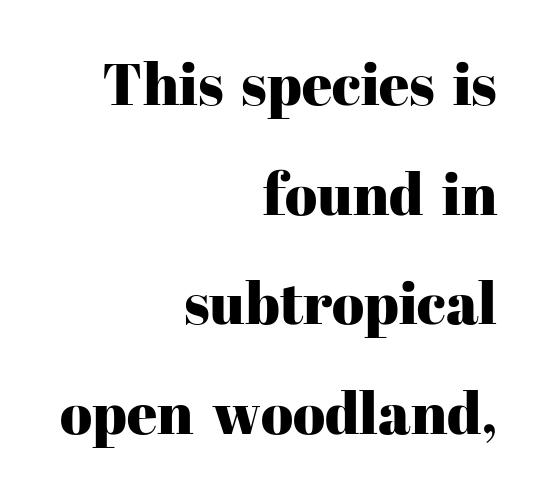
{"serif": "yes", "italic": "no", "width": "normal", "stroke_contrast": "high", "x_height": "medium", "monospaced": "no", "underline": "no", "align": "right", "line_spacing_ratio": 1.86, "letter_spacing": "normal", "letter_spacing_em": 0.0, "glyph_px": 59}
